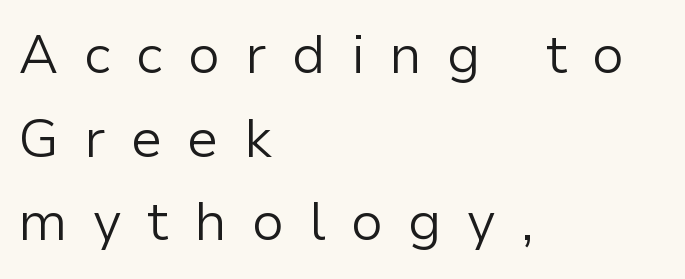
Q: Is the text bold? A: No.
Q: Is the text italic (slanted)? A: No, it is upright.
Q: Is the typeface a serif or a sans-serif typeface? A: Sans-serif.
Q: Is the text underlined? A: No.
Q: How is the paragraph aligned? A: Left-aligned.
Q: Is the spacing between letters normal or unusually wide? A: Unusually wide.
Q: Is the spacing between lines tight, normal or loose? A: Normal.
Q: Width (condensed, normal, or wide)? A: Normal.
Q: Stroke contrast? A: Low.
Q: x-height? A: Medium.
Q: Monospaced? A: No.
